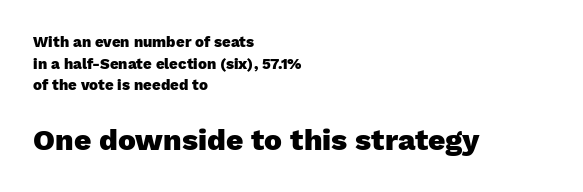
Q: Is the text bold? A: Yes.
Q: Is the text italic (slanted)? A: No, it is upright.
Q: Is the typeface a serif or a sans-serif typeface? A: Sans-serif.
Q: Is the text underlined? A: No.
Q: How is the paragraph aligned? A: Left-aligned.
Q: Is the spacing between letters normal or unusually wide? A: Normal.
Q: Is the spacing between lines tight, normal or loose? A: Normal.
Q: Which block of text is set in a larger size, the first (top) or the second (bottom)? A: The second (bottom) one.
Q: Width (condensed, normal, or wide)? A: Normal.
Q: Stroke contrast? A: Low.
Q: x-height? A: Medium.
Q: Monospaced? A: No.
